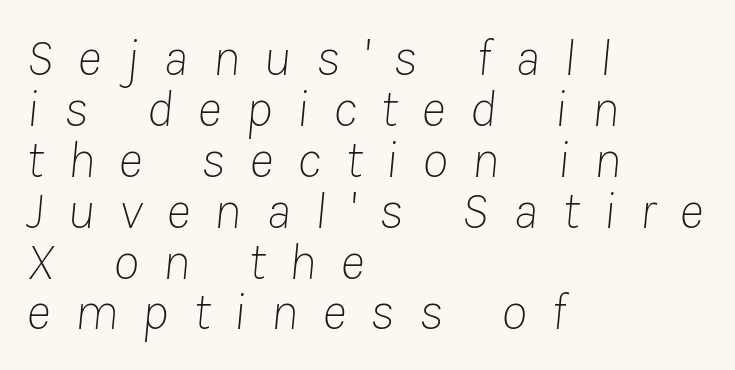
{"italic": "yes", "lean": "right", "slant_degrees": 8, "bold": "no", "weight": "thin", "width": "normal", "stroke_contrast": "low", "x_height": "medium", "monospaced": "no", "underline": "no", "align": "left", "line_spacing": "tight", "line_spacing_ratio": 0.96, "letter_spacing": "wide", "letter_spacing_em": 0.45, "glyph_px": 53}
